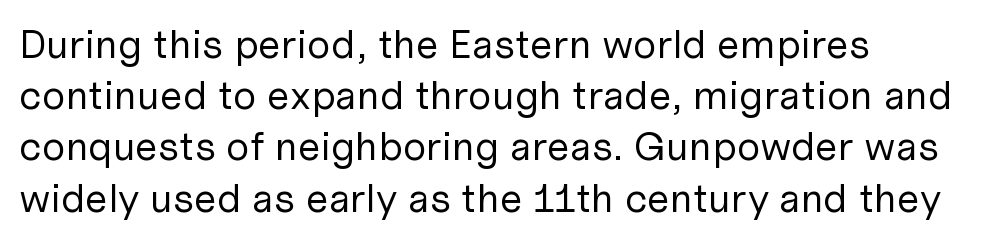
Q: Is the text bold? A: No.
Q: Is the text italic (slanted)? A: No, it is upright.
Q: Is the typeface a serif or a sans-serif typeface? A: Sans-serif.
Q: Is the text underlined? A: No.
Q: How is the paragraph aligned? A: Left-aligned.
Q: Is the spacing between letters normal or unusually wide? A: Normal.
Q: Is the spacing between lines tight, normal or loose? A: Normal.
Q: Width (condensed, normal, or wide)? A: Normal.
Q: Stroke contrast? A: Low.
Q: x-height? A: Medium.
Q: Monospaced? A: No.
